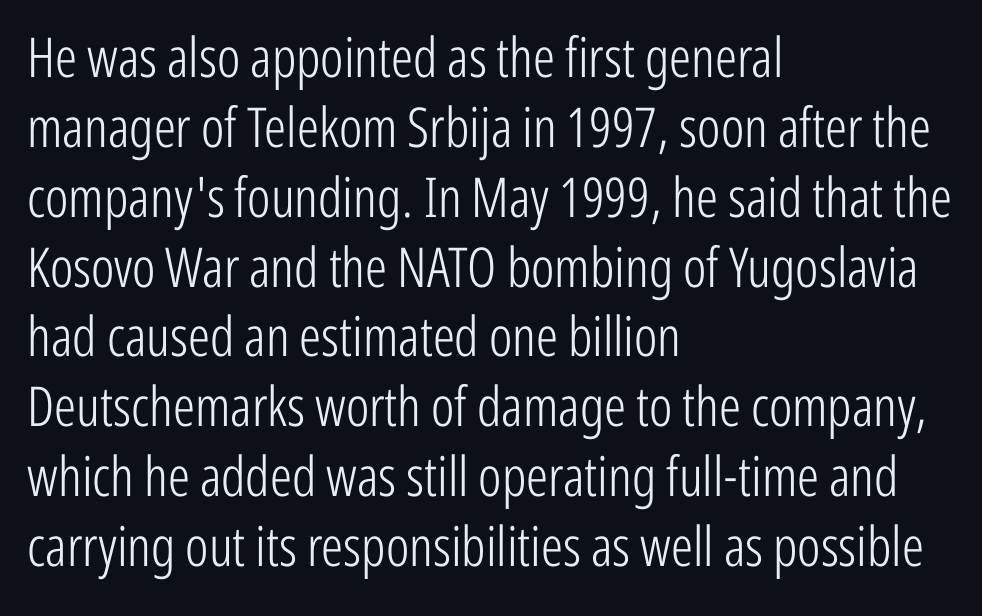
A normal amount of white space separates one row of letters from the next. Descender tails drop into unmarked territory. Italic? Not at all — the glyphs are vertical. The letters carry no serifs — their stems end cleanly without finishing strokes. The lines are quadded left.
